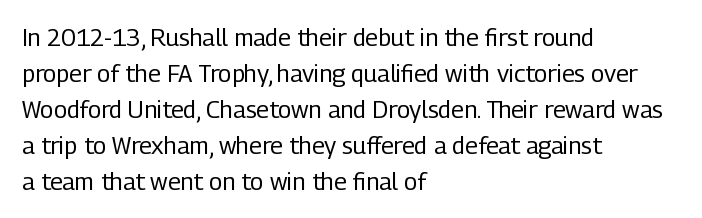
There is no visible air inserted between adjacent glyphs. The rendering anchors every line to the left-hand side. Counters stay open thanks to moderate or lighter strokes. Is there much room between lines? A standard amount, neither cramped nor airy. Type without underlining.
